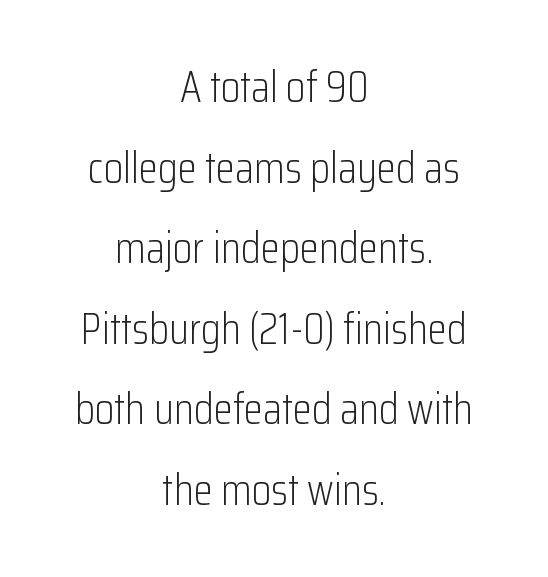
The image shows 44 px light, condensed sans-serif type, upright; set centered, line spacing 1.83x, normal letter spacing, not underlined; low stroke contrast and a medium x-height.
